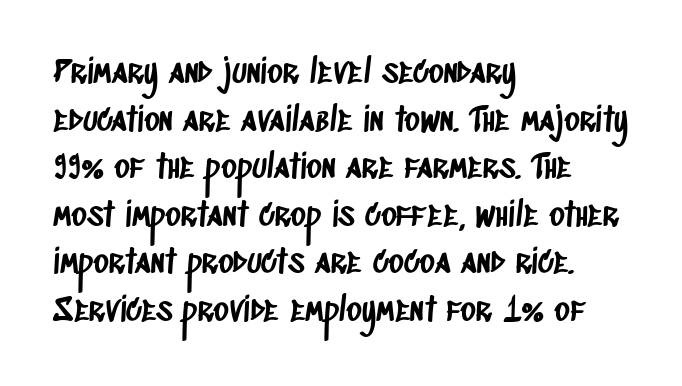
The image shows 33 px condensed sans-serif type; set left-aligned, normal line spacing (1.44x), normal letter spacing, not underlined; low stroke contrast and a large x-height.
